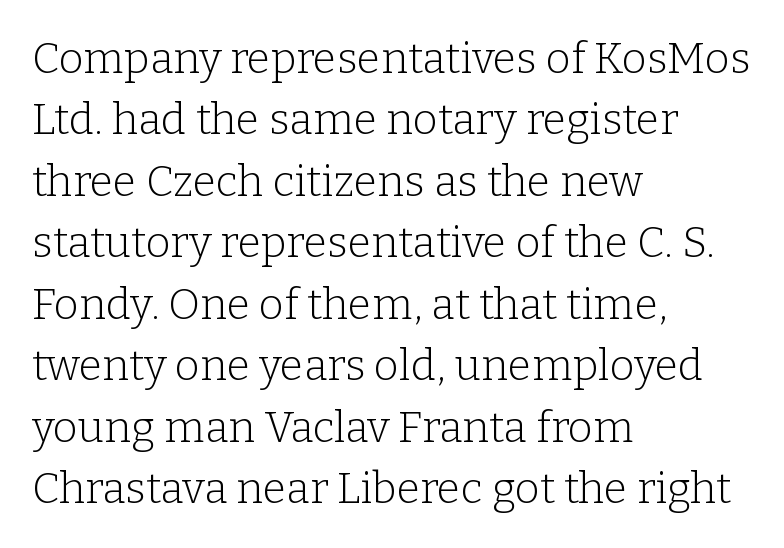
{"serif": "yes", "italic": "no", "bold": "no", "weight": "light", "width": "normal", "stroke_contrast": "low", "x_height": "medium", "monospaced": "no", "underline": "no", "align": "left", "line_spacing": "normal", "line_spacing_ratio": 1.43, "letter_spacing": "normal", "letter_spacing_em": 0.0, "glyph_px": 43}
